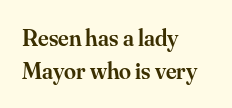
One glance says typical: line gaps are just what's usual. Tracking value appears to be zero — textbook default spacing. Tall strokes in this sample are plumb rather than angled. Firm but not heavy-handed strokes: this text is semibold.
